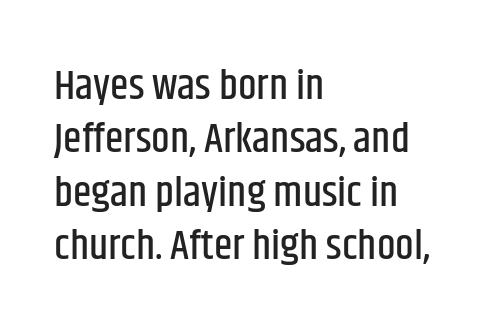
Layout note: lines flush left. This sample keeps an unexceptional amount of space between lines. Unlike a traditional serif, this face leaves its strokes unadorned. Each letter keeps its own natural width here, so spacing adapts to shape.
